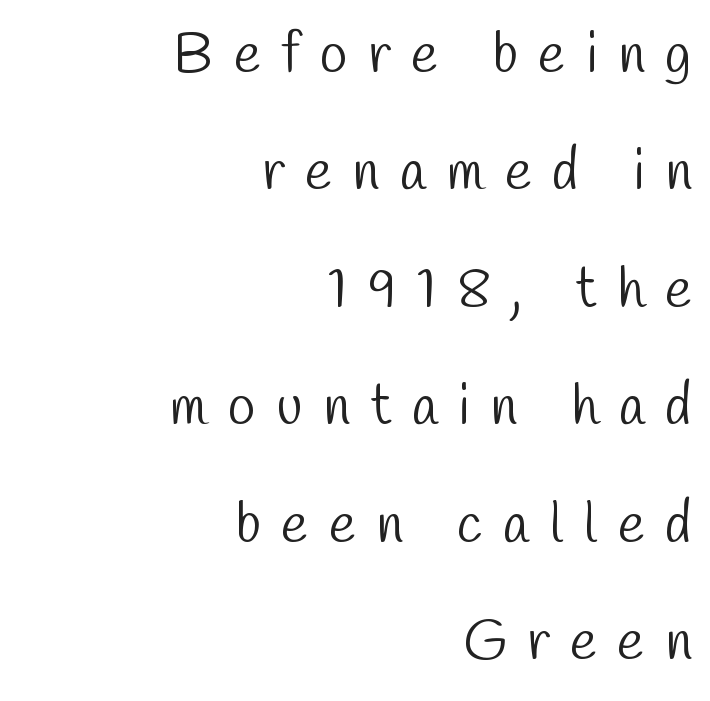
The image shows 57 px light, condensed sans-serif type; set right-aligned, loose line spacing (2.06x), unusually wide letter spacing (+0.36 em), not underlined; low stroke contrast and a medium x-height.
